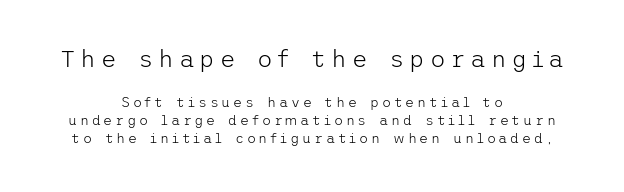
The lines in this sample share a center point and differ in where they start and stop. Each new line begins a customary step beneath the previous one. The letters stand straight up with perfectly vertical stems. Substantial extra tracking has been applied to these lines. Glance below the letters and you will spot only blank space.
